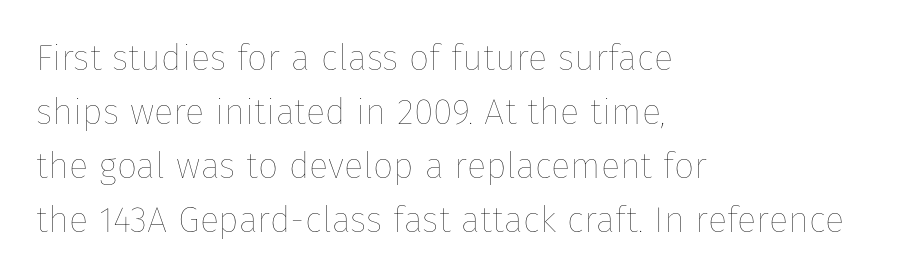
The image shows 36 px thin type, upright; set left-aligned, normal line spacing (1.5x), normal letter spacing, not underlined; low stroke contrast and a medium x-height.
